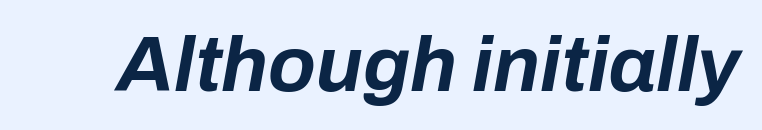
The passage shown is not underscored anywhere. Caption: standard tracking, unaltered. Compared with ordinary roman type, these characters are visibly tilted. Varying glyph widths throughout — classic text-font behaviour. Its strokes are broad and dark, the hallmark of bold type.
